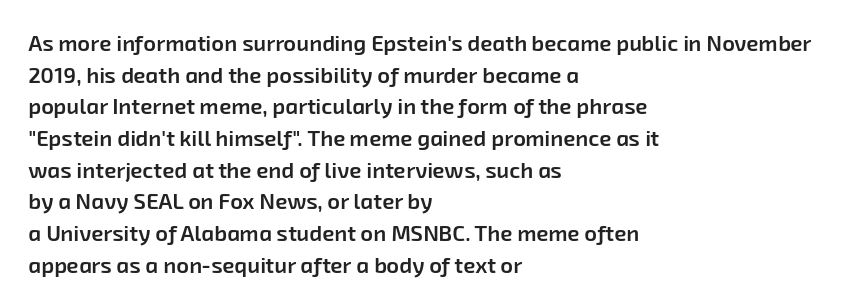
The image shows 22 px text type; set left-aligned, normal line spacing (1.44x), normal letter spacing, not underlined.
